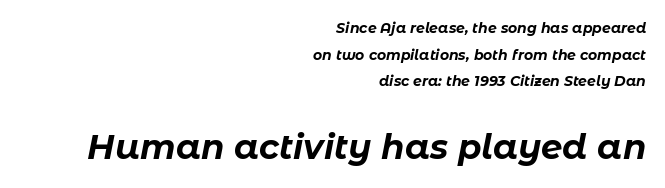
The sample has been set heavy, in full bold. The specimen reads as italic at a glance. The setting favours the right margin, as signatures and pull-quotes sometimes do. The rendering uses natural spacing where letterforms have individual widths. Size hierarchy here favors the trailing block over the leading one. Compared with typical body copy, the letter spacing here is the same.
